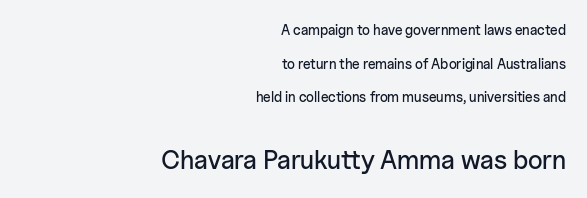
{"italic": "no", "underline": "no", "align": "right", "line_spacing": "loose", "line_spacing_ratio": 2.41, "letter_spacing": "normal", "letter_spacing_em": 0.0, "larger_block": "second", "size_ratio": 1.86, "glyph_px": 26}
